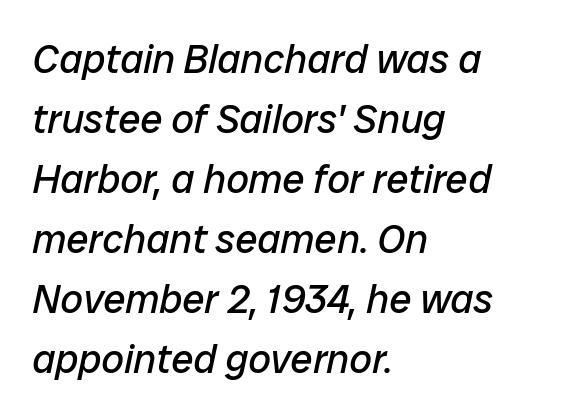
The image shows 40 px regular-weight type, italic (leaning right); set left-aligned, normal line spacing (1.5x), normal letter spacing, not underlined; low stroke contrast and a medium x-height.
